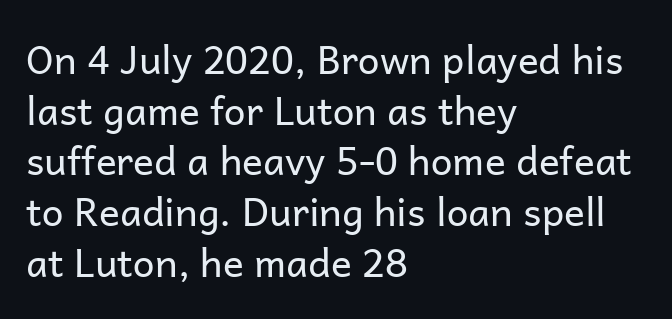
The image shows 39 px regular-weight sans-serif type, upright; set left-aligned, normal line spacing (1.3x), normal letter spacing, not underlined; low stroke contrast and a medium x-height.
